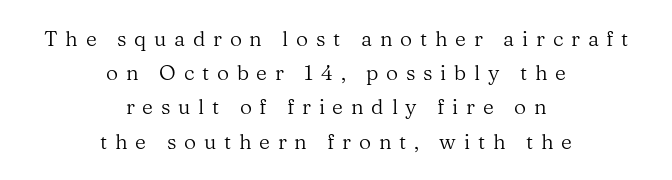
Does the leading feel generous? No, just average. Clear beneath every line of the passage. This sample is center-justified, so both line endings float freely. These glyphs show unthickened strokes, regular width or finer.
